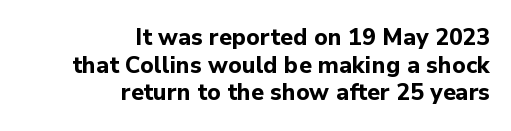
The typesetter chose a ragged-left arrangement here. Spacing between characters is what you'd get straight out of the box. Underlining? Definitely not there. Do the letters lean? They stand straight. Typesetter's note: full bold, strokes at maximum text heaviness.
